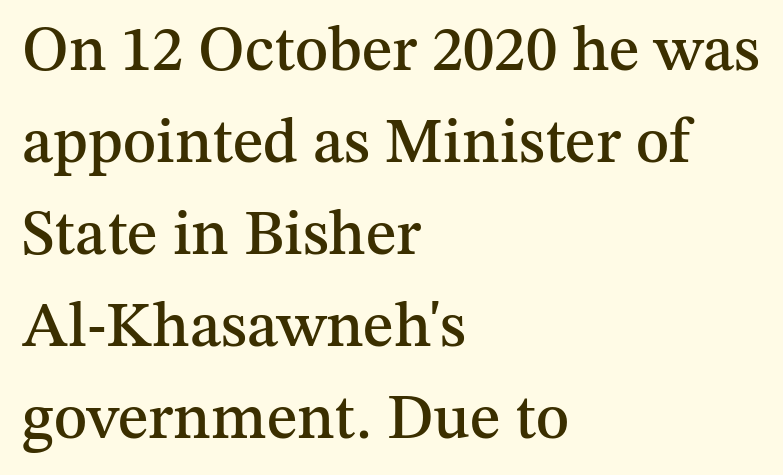
Q: Is the text italic (slanted)? A: No, it is upright.
Q: Is the typeface a serif or a sans-serif typeface? A: Serif.
Q: Is the text underlined? A: No.
Q: How is the paragraph aligned? A: Left-aligned.
Q: Is the spacing between letters normal or unusually wide? A: Normal.
Q: Is the spacing between lines tight, normal or loose? A: Normal.
Q: Width (condensed, normal, or wide)? A: Normal.
Q: Stroke contrast? A: Medium.
Q: x-height? A: Medium.
Q: Monospaced? A: No.
